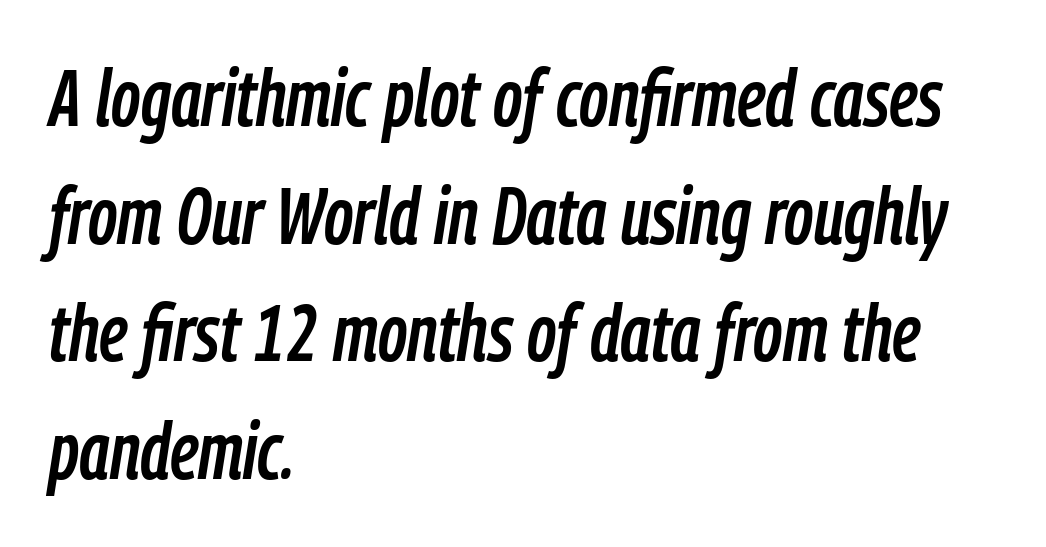
{"italic": "yes", "lean": "right", "slant_degrees": 9, "width": "condensed", "stroke_contrast": "low", "x_height": "medium", "monospaced": "no", "underline": "no", "align": "left", "line_spacing": "normal", "line_spacing_ratio": 1.49, "letter_spacing": "normal", "letter_spacing_em": 0.0, "glyph_px": 79}
